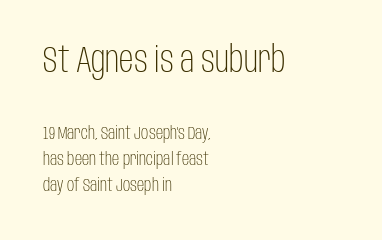
The image shows 36 px light, condensed sans-serif type, upright; set left-aligned, normal line spacing (1.45x), normal letter spacing, not underlined; the first (top) block is 2.0x larger; low stroke contrast and a large x-height.
